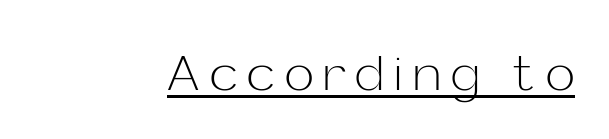
{"serif": "no", "italic": "no", "bold": "no", "weight": "light", "width": "normal", "stroke_contrast": "low", "x_height": "medium", "monospaced": "no", "underline": "yes", "letter_spacing": "wide", "letter_spacing_em": 0.2, "glyph_px": 49}
